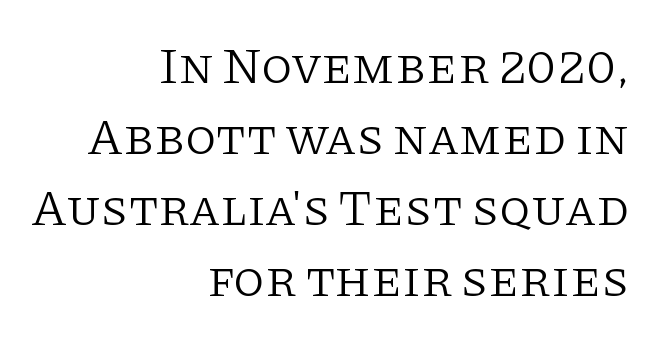
Q: Is the text bold? A: No.
Q: Is the text italic (slanted)? A: No, it is upright.
Q: Is the typeface a serif or a sans-serif typeface? A: Serif.
Q: Is the text underlined? A: No.
Q: How is the paragraph aligned? A: Right-aligned.
Q: Is the spacing between letters normal or unusually wide? A: Normal.
Q: Is the spacing between lines tight, normal or loose? A: Normal.
Q: Width (condensed, normal, or wide)? A: Normal.
Q: Stroke contrast? A: Low.
Q: x-height? A: Large.
Q: Monospaced? A: No.
